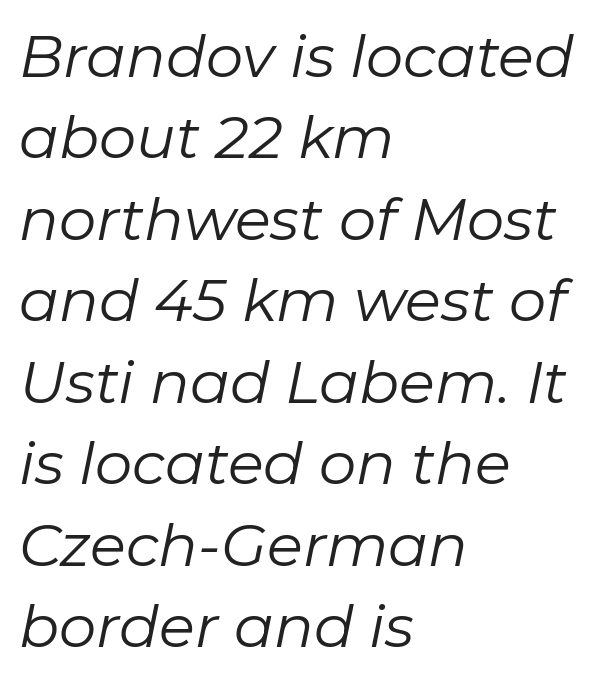
Teacher's note: observe the even left margin — that is flush-left alignment. Normally led — the rows are evenly, conventionally spaced. Caption: standard tracking, unaltered. The strip under each line holds only bare page. Counters stay open thanks to moderate or lighter strokes. A typesetter would call this proportional, since set widths differ per character.
